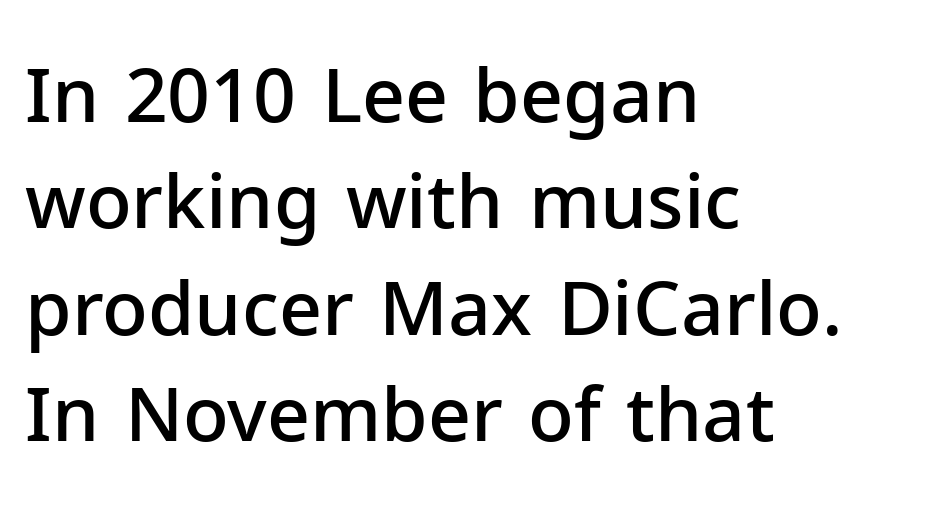
One-word summary of the alignment: left. A bit beefed up — I'd call it semibold rather than bold. Observe the ordinary spacing: letters are neighbours, not strangers. Rendered with straight, roman letterforms.
